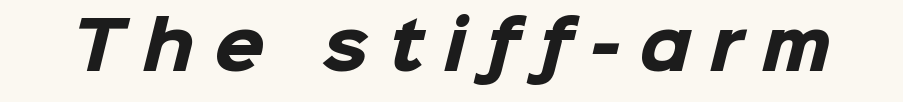
The image shows 65 px heavy sans-serif type; set unusually wide letter spacing (+0.3 em), not underlined; low stroke contrast and a medium x-height.
